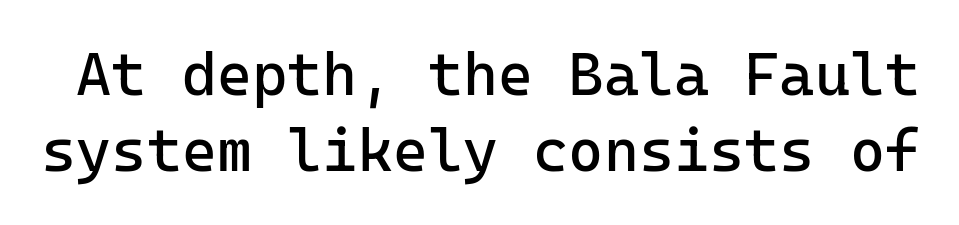
The image shows 60 px regular-weight sans-serif type, upright; set normal line spacing (1.26x), normal letter spacing, not underlined; low stroke contrast and a medium x-height.
